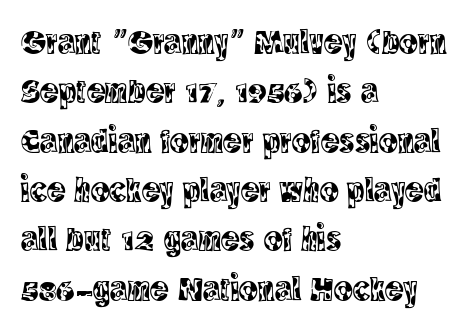
Reading down the block, your eye returns to a fixed left position each line. The type sits square on the baseline with zero lean. I'd call this a serif setting — the letters wear small feet. Only glyphs here, with clear space below each row. Think of a printed novel: that variable character pitch is what you see here.
